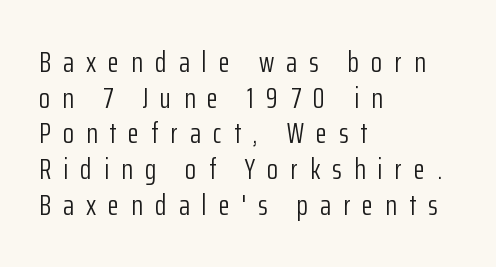
Q: Is the text bold? A: No.
Q: Is the text italic (slanted)? A: No, it is upright.
Q: Is the typeface a serif or a sans-serif typeface? A: Sans-serif.
Q: Is the text underlined? A: No.
Q: How is the paragraph aligned? A: Left-aligned.
Q: Is the spacing between letters normal or unusually wide? A: Unusually wide.
Q: Width (condensed, normal, or wide)? A: Condensed.
Q: Stroke contrast? A: Low.
Q: x-height? A: Medium.
Q: Monospaced? A: No.
